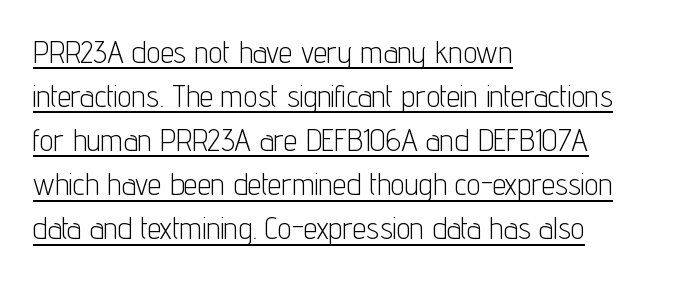
{"serif": "no", "italic": "no", "bold": "no", "weight": "light", "width": "condensed", "stroke_contrast": "low", "x_height": "medium", "monospaced": "no", "underline": "yes", "align": "left", "line_spacing": "normal", "line_spacing_ratio": 1.42, "letter_spacing": "normal", "letter_spacing_em": 0.0, "glyph_px": 31}
